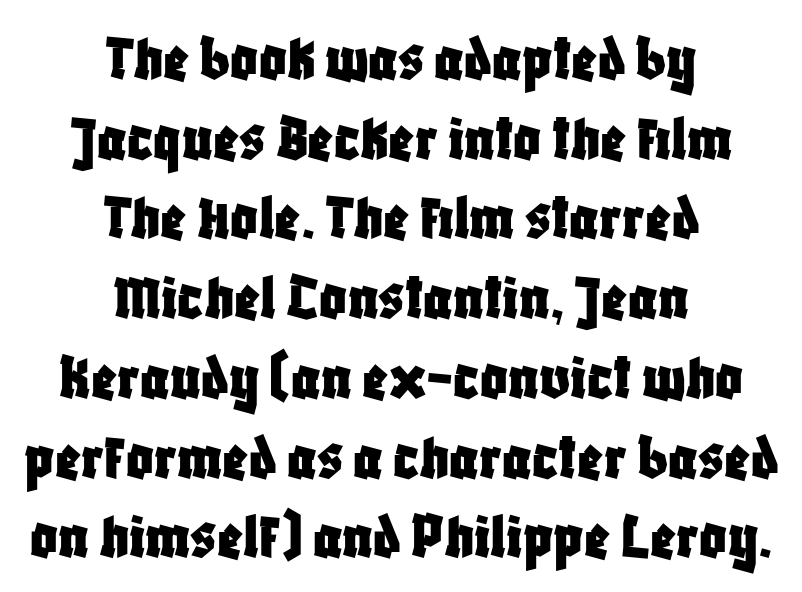
The image shows 67 px condensed sans-serif type, upright; set centered, line spacing 1.19x, normal letter spacing, not underlined; low stroke contrast and a large x-height.
